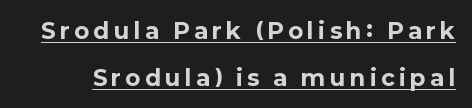
Q: Is the text bold? A: Yes.
Q: Is the text italic (slanted)? A: No, it is upright.
Q: Is the text underlined? A: Yes.
Q: Is the spacing between letters normal or unusually wide? A: Unusually wide.
Q: Is the spacing between lines tight, normal or loose? A: Loose.
